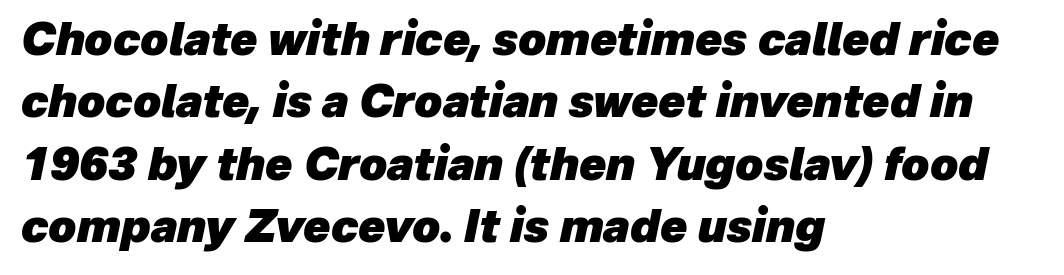
Q: Is the text bold? A: Yes.
Q: Is the text italic (slanted)? A: Yes, it leans right by about 12 degrees.
Q: Is the text underlined? A: No.
Q: How is the paragraph aligned? A: Left-aligned.
Q: Is the spacing between letters normal or unusually wide? A: Normal.
Q: Is the spacing between lines tight, normal or loose? A: Normal.
Q: Width (condensed, normal, or wide)? A: Normal.
Q: Stroke contrast? A: Low.
Q: x-height? A: Medium.
Q: Monospaced? A: No.
